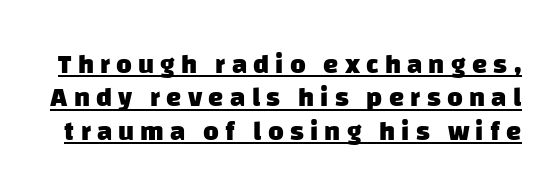
Summary of weight: heavy, a full bold. Is the letter spacing exaggerated? Yes — the characters are pushed far apart. Looks like someone drew a line under every word here.
